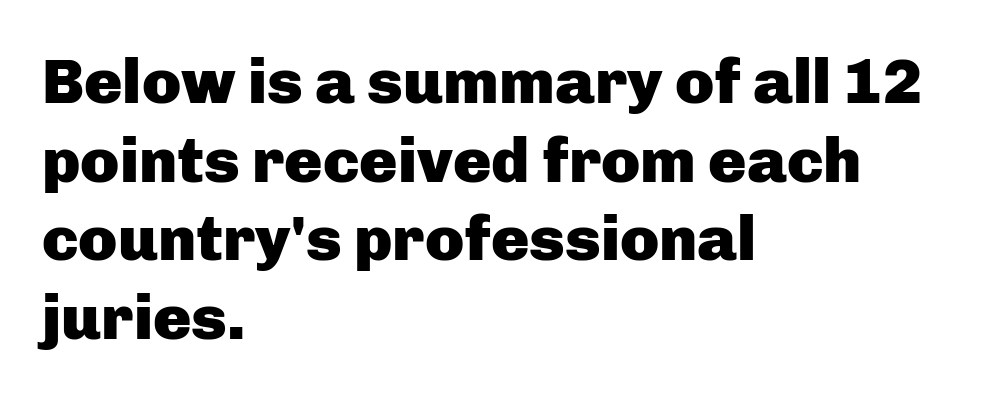
Q: Is the text bold? A: Yes.
Q: Is the text italic (slanted)? A: No, it is upright.
Q: Is the typeface a serif or a sans-serif typeface? A: Sans-serif.
Q: Is the text underlined? A: No.
Q: How is the paragraph aligned? A: Left-aligned.
Q: Is the spacing between letters normal or unusually wide? A: Normal.
Q: Width (condensed, normal, or wide)? A: Normal.
Q: Stroke contrast? A: Low.
Q: x-height? A: Medium.
Q: Monospaced? A: No.
